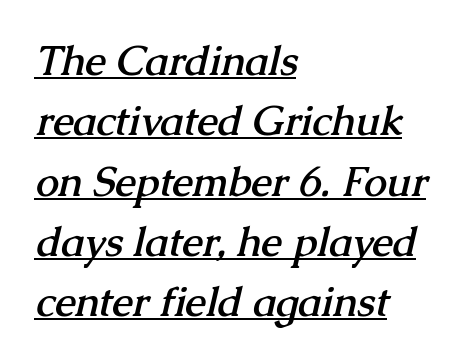
The image shows 41 px semibold serif type; set left-aligned, normal line spacing (1.47x), normal letter spacing, underlined; medium stroke contrast and a medium x-height.
